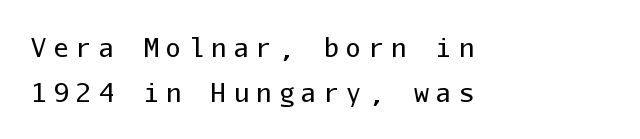
{"italic": "no", "bold": "no", "underline": "no", "align": "left", "line_spacing_ratio": 1.79, "letter_spacing": "wide", "letter_spacing_em": 0.3, "glyph_px": 25}
